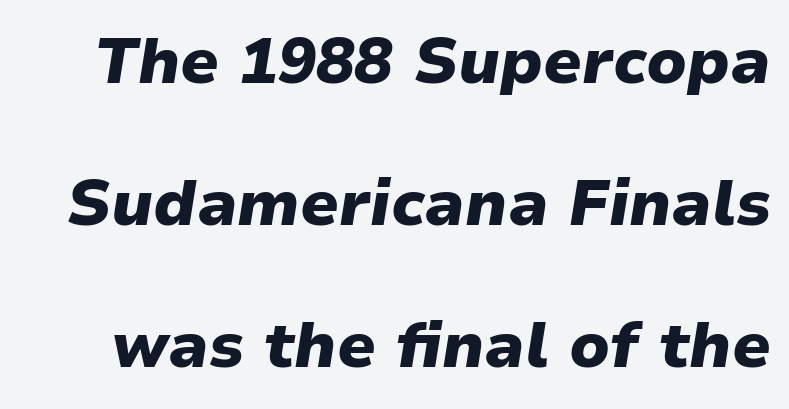
Q: Is the text bold? A: Yes.
Q: Is the text italic (slanted)? A: Yes, it leans right by about 9 degrees.
Q: Is the text underlined? A: No.
Q: Is the spacing between letters normal or unusually wide? A: Normal.
Q: Is the spacing between lines tight, normal or loose? A: Loose.
Q: Width (condensed, normal, or wide)? A: Normal.
Q: Stroke contrast? A: Low.
Q: x-height? A: Medium.
Q: Monospaced? A: No.
